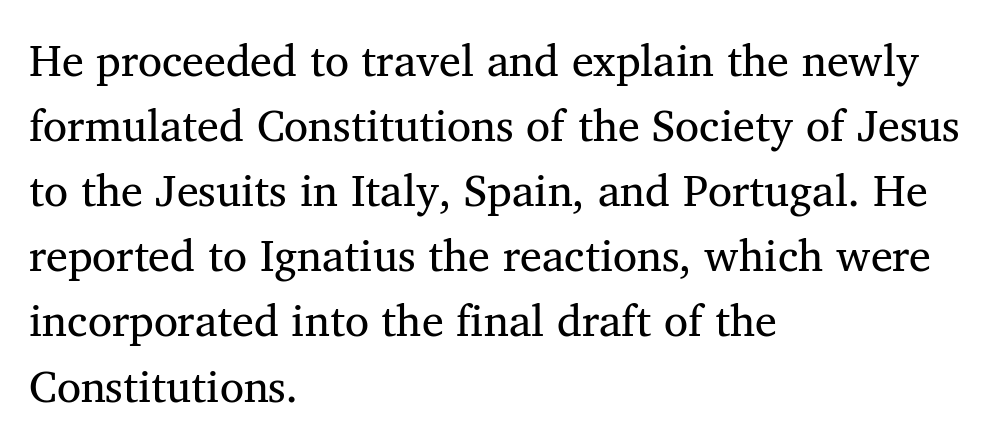
This sample has the flowing, uneven cadence of proportional lettering. The gaps between neighbouring characters are ordinary and unremarkable. The text was rendered using a seriffed face with decorative stroke endings. Notice how the passage keeps a crisp vertical edge on the left only. Check under the words: just untouched page. The font sits on the lighter half of the weight spectrum, regular included.
